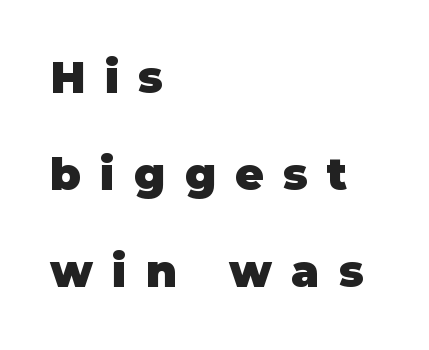
{"serif": "no", "italic": "no", "bold": "yes", "weight": "heavy", "width": "normal", "stroke_contrast": "low", "x_height": "large", "monospaced": "no", "underline": "no", "align": "left", "line_spacing": "loose", "line_spacing_ratio": 2.21, "letter_spacing": "wide", "letter_spacing_em": 0.44, "glyph_px": 44}
